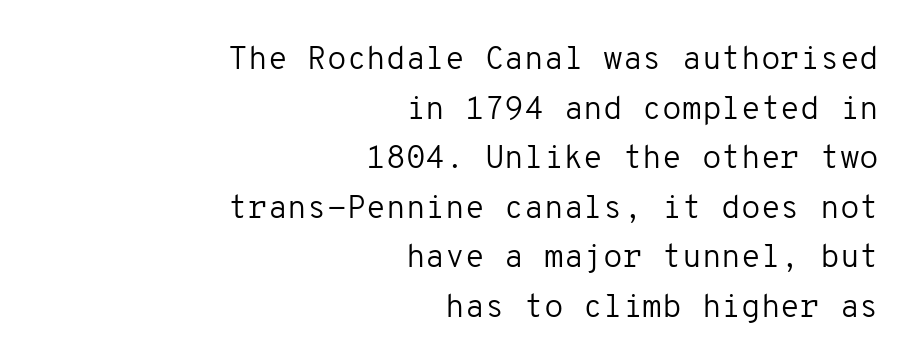
The rendering uses a moderate line-height, typical for paragraphs. The lettering stays uniformly vertical, giving the passage a roman look. Each line ends at the same right margin while the left side varies. The characters are drawn with everyday or finer stroke widths.
